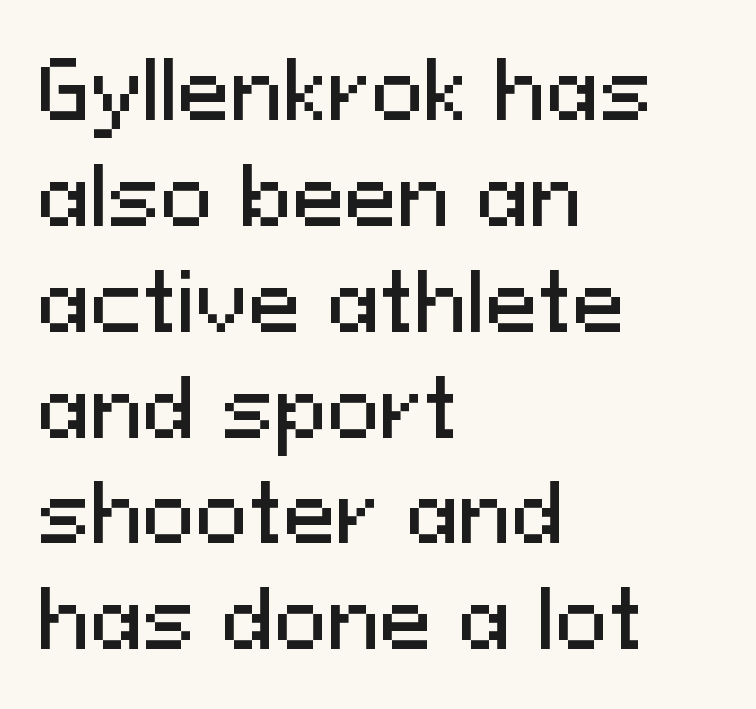
Each new line begins a customary step beneath the previous one. Do the letters lean? They stand straight. Alignment: flush left. Note the varied advance widths — an 'i' is clearly narrower than an 'm'. This sample uses a sans-serif face. The specimen omits any rule beneath the text block's lines.
